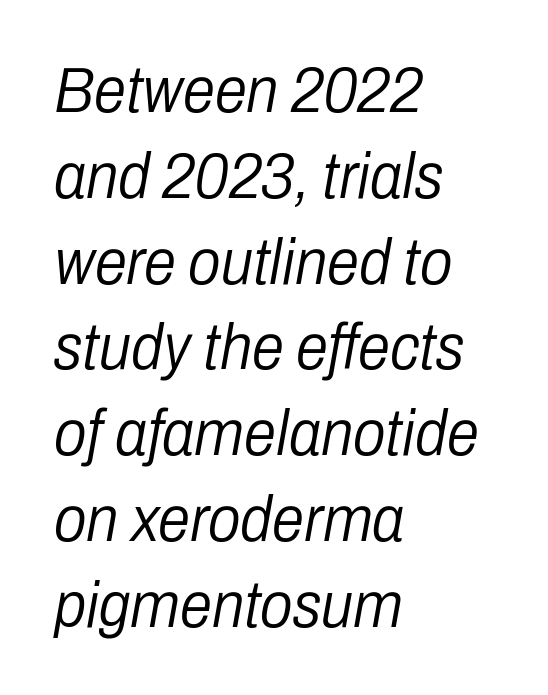
Q: Is the text bold? A: No.
Q: Is the text italic (slanted)? A: Yes, it leans right by about 10 degrees.
Q: Is the text underlined? A: No.
Q: How is the paragraph aligned? A: Left-aligned.
Q: Is the spacing between letters normal or unusually wide? A: Normal.
Q: Is the spacing between lines tight, normal or loose? A: Normal.
Q: Width (condensed, normal, or wide)? A: Condensed.
Q: Stroke contrast? A: Low.
Q: x-height? A: Medium.
Q: Monospaced? A: No.
